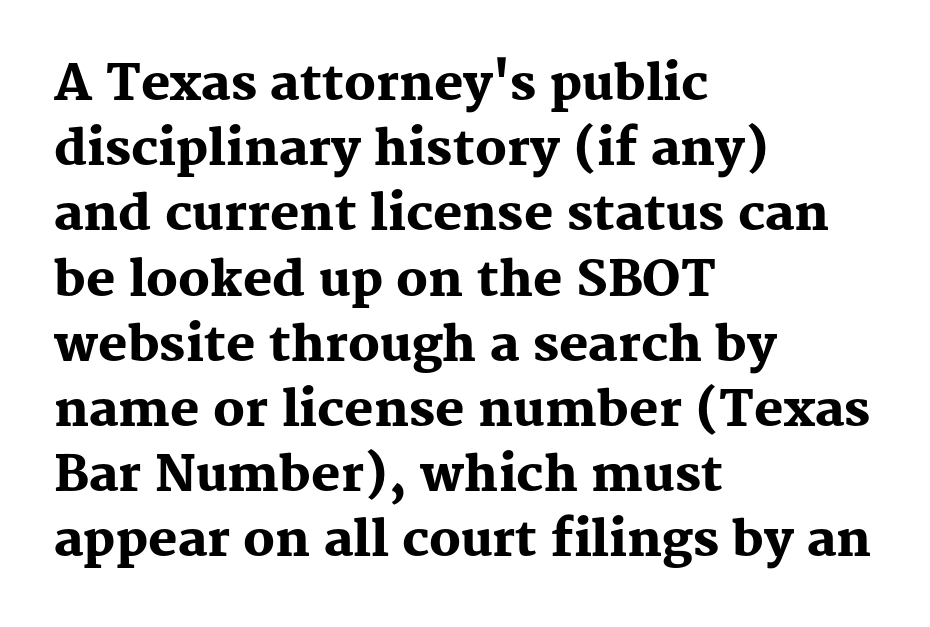
The image shows 49 px heavy serif type, upright; set left-aligned, normal line spacing (1.33x), normal letter spacing, not underlined; medium stroke contrast and a medium x-height.
